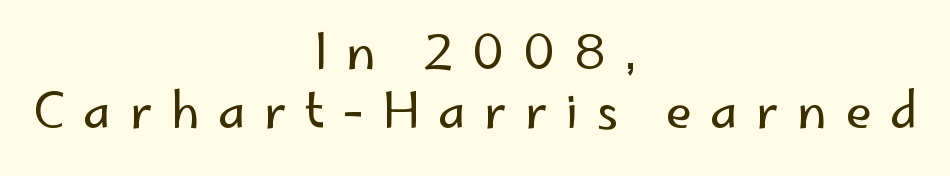
Q: Is the text bold? A: No.
Q: Is the text italic (slanted)? A: No, it is upright.
Q: Is the typeface a serif or a sans-serif typeface? A: Sans-serif.
Q: Is the text underlined? A: No.
Q: How is the paragraph aligned? A: Centered.
Q: Is the spacing between letters normal or unusually wide? A: Unusually wide.
Q: Width (condensed, normal, or wide)? A: Normal.
Q: Stroke contrast? A: Low.
Q: x-height? A: Small.
Q: Monospaced? A: No.
